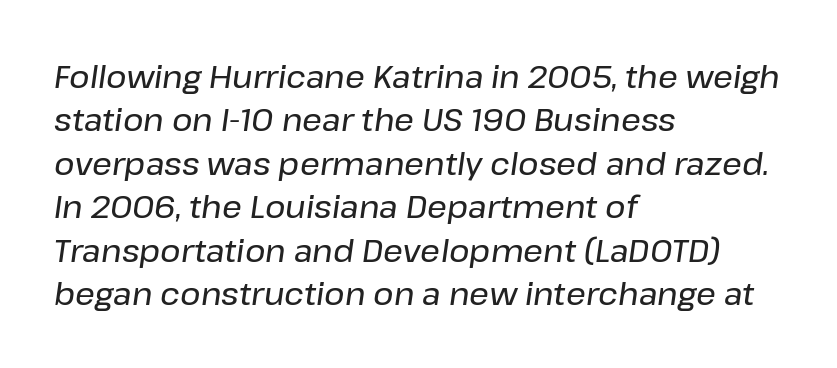
The tracking reads as untouched default to a designer's eye. Leading: standard. The passage shown is typed in a proportional face where columns would drift. A student would call this left alignment; a typographer would say flush left, rag right. Letters rest on an invisible, unmarked baseline.
